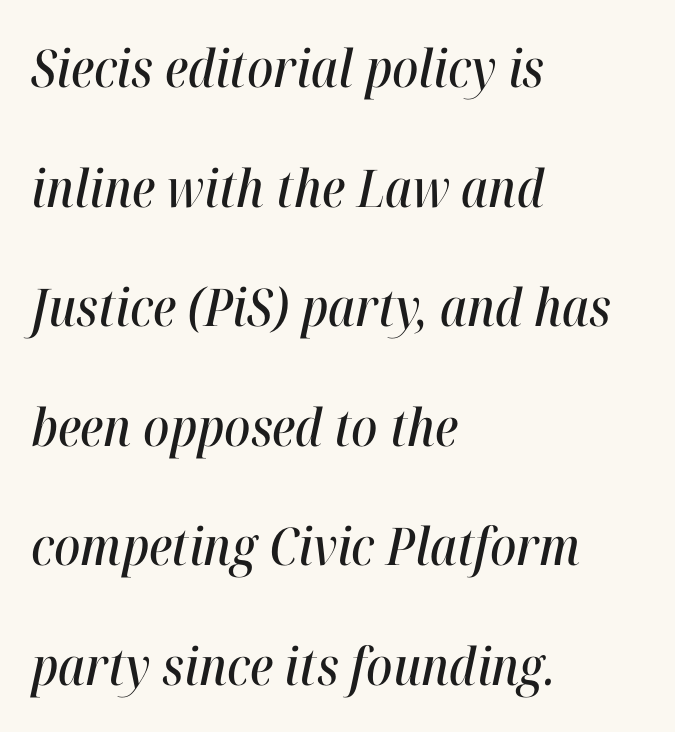
This sample is left-justified, so line endings fall wherever the words run out. In terms of posture, this sample is oblique. Character widths vary here, with narrow letters taking less room than wide ones. The face used here is rendered with its standard letterfit. Type without underlining.
